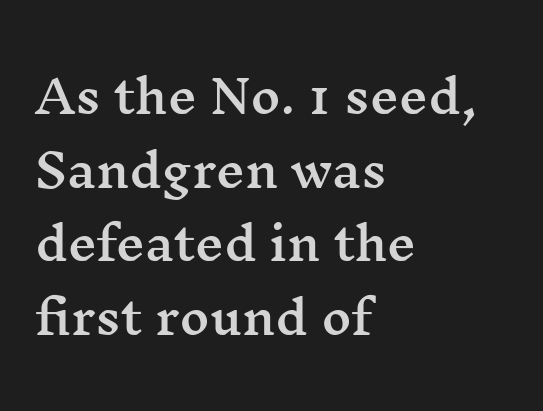
The image shows 46 px wide serif type, upright; set left-aligned, normal line spacing (1.6x), normal letter spacing, not underlined; medium stroke contrast and a medium x-height.
